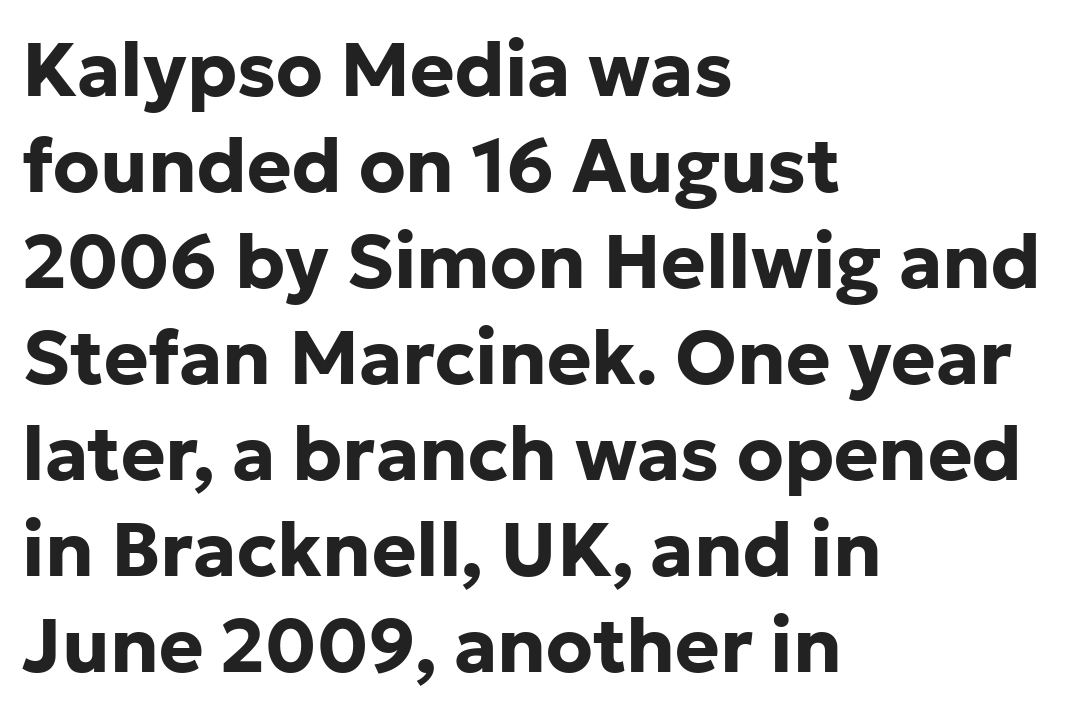
Q: Is the text bold? A: Yes.
Q: Is the text italic (slanted)? A: No, it is upright.
Q: Is the typeface a serif or a sans-serif typeface? A: Sans-serif.
Q: Is the text underlined? A: No.
Q: How is the paragraph aligned? A: Left-aligned.
Q: Is the spacing between letters normal or unusually wide? A: Normal.
Q: Is the spacing between lines tight, normal or loose? A: Normal.
Q: Width (condensed, normal, or wide)? A: Normal.
Q: Stroke contrast? A: Low.
Q: x-height? A: Medium.
Q: Monospaced? A: No.
